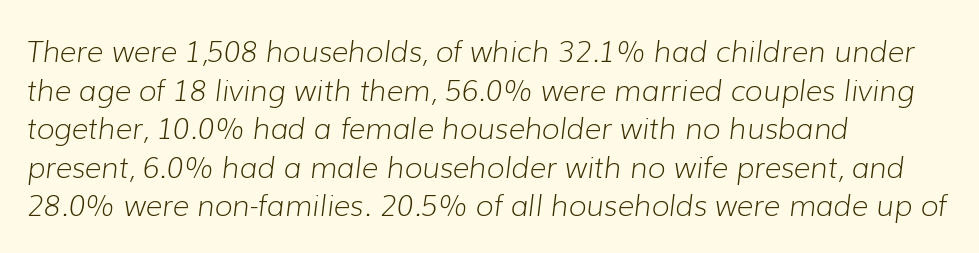
The image shows 29 px light type, italic (leaning right); set left-aligned, normal line spacing (1.33x), normal letter spacing, not underlined; low stroke contrast and a medium x-height.
